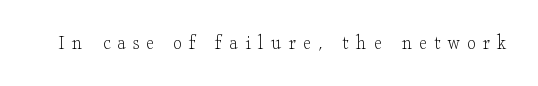
The image shows 21 px text type, upright; set unusually wide letter spacing (+0.34 em), not underlined.
